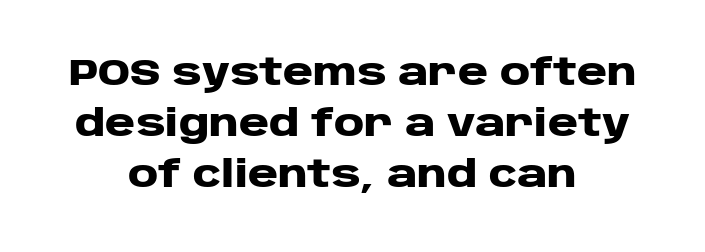
Q: Is the text bold? A: Yes.
Q: Is the text italic (slanted)? A: No, it is upright.
Q: Is the typeface a serif or a sans-serif typeface? A: Sans-serif.
Q: Is the text underlined? A: No.
Q: How is the paragraph aligned? A: Centered.
Q: Is the spacing between letters normal or unusually wide? A: Normal.
Q: Is the spacing between lines tight, normal or loose? A: Normal.
Q: Width (condensed, normal, or wide)? A: Wide.
Q: Stroke contrast? A: Low.
Q: x-height? A: Large.
Q: Monospaced? A: No.
